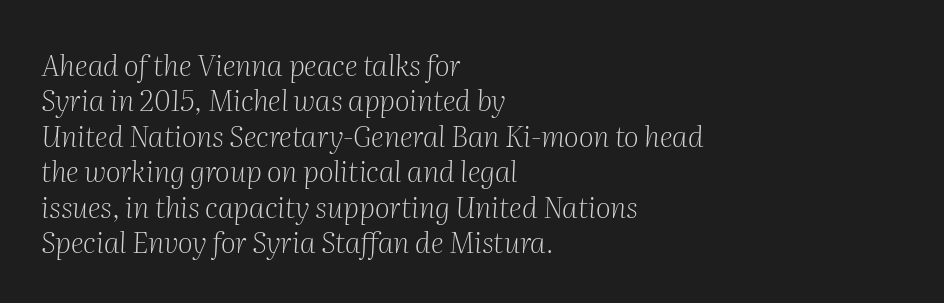
{"serif": "yes", "italic": "yes", "lean": "right", "slant_degrees": 2, "bold": "no", "weight": "light", "width": "normal", "stroke_contrast": "medium", "x_height": "medium", "monospaced": "no", "underline": "no", "align": "left", "line_spacing_ratio": 1.22, "letter_spacing": "normal", "letter_spacing_em": 0.0, "glyph_px": 29}
